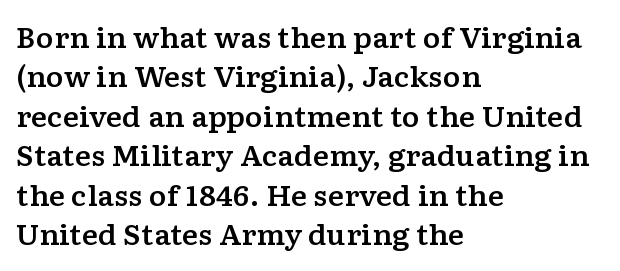
The image shows 27 px text type, upright; set left-aligned, normal line spacing (1.46x), normal letter spacing, not underlined.
